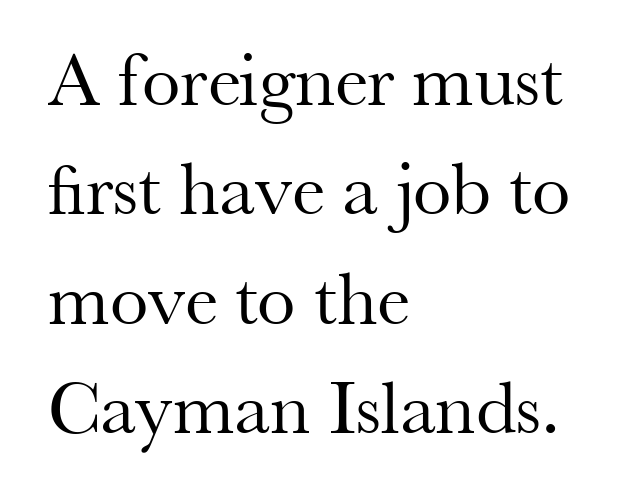
Q: Is the text bold? A: No.
Q: Is the text italic (slanted)? A: No, it is upright.
Q: Is the typeface a serif or a sans-serif typeface? A: Serif.
Q: Is the text underlined? A: No.
Q: How is the paragraph aligned? A: Left-aligned.
Q: Is the spacing between letters normal or unusually wide? A: Normal.
Q: Is the spacing between lines tight, normal or loose? A: Normal.
Q: Width (condensed, normal, or wide)? A: Normal.
Q: Stroke contrast? A: Medium.
Q: x-height? A: Small.
Q: Monospaced? A: No.
